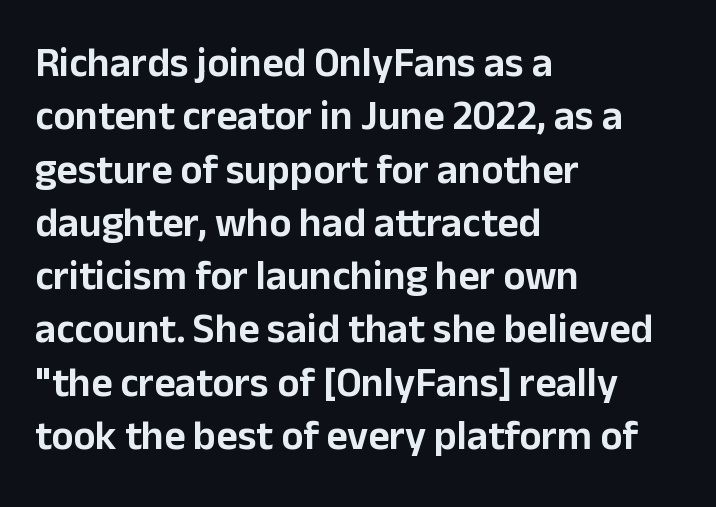
Q: Is the text italic (slanted)? A: No, it is upright.
Q: Is the typeface a serif or a sans-serif typeface? A: Sans-serif.
Q: Is the text underlined? A: No.
Q: How is the paragraph aligned? A: Left-aligned.
Q: Is the spacing between letters normal or unusually wide? A: Normal.
Q: Is the spacing between lines tight, normal or loose? A: Normal.
Q: Width (condensed, normal, or wide)? A: Normal.
Q: Stroke contrast? A: Low.
Q: x-height? A: Medium.
Q: Monospaced? A: No.
